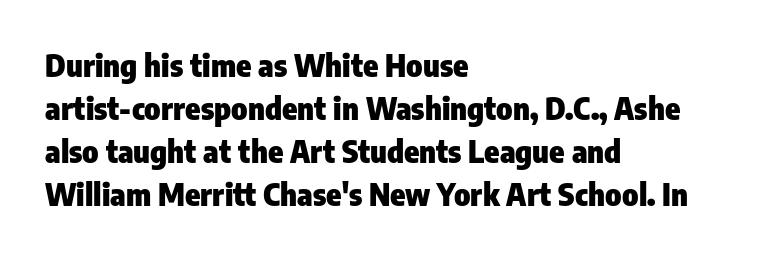
Q: Is the text bold? A: Yes.
Q: Is the text italic (slanted)? A: No, it is upright.
Q: Is the typeface a serif or a sans-serif typeface? A: Sans-serif.
Q: Is the text underlined? A: No.
Q: How is the paragraph aligned? A: Left-aligned.
Q: Is the spacing between letters normal or unusually wide? A: Normal.
Q: Is the spacing between lines tight, normal or loose? A: Normal.
Q: Width (condensed, normal, or wide)? A: Condensed.
Q: Stroke contrast? A: Low.
Q: x-height? A: Medium.
Q: Monospaced? A: No.
